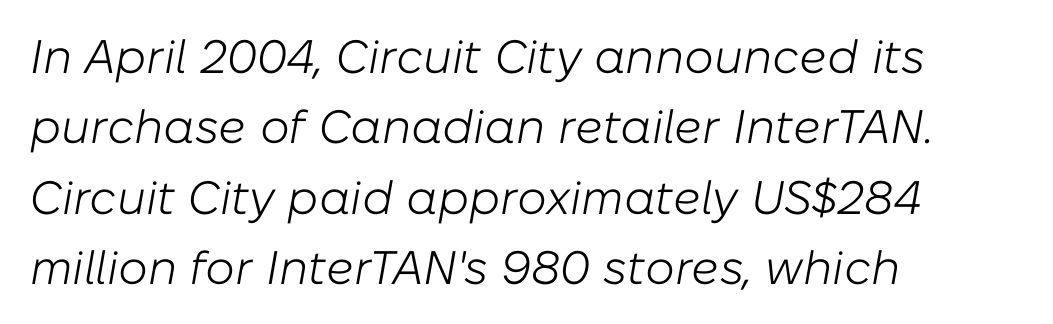
Q: Is the text bold? A: No.
Q: Is the text italic (slanted)? A: Yes, it leans right by about 10 degrees.
Q: Is the text underlined? A: No.
Q: How is the paragraph aligned? A: Left-aligned.
Q: Is the spacing between letters normal or unusually wide? A: Normal.
Q: Is the spacing between lines tight, normal or loose? A: Normal.
Q: Width (condensed, normal, or wide)? A: Normal.
Q: Stroke contrast? A: Low.
Q: x-height? A: Medium.
Q: Monospaced? A: No.
